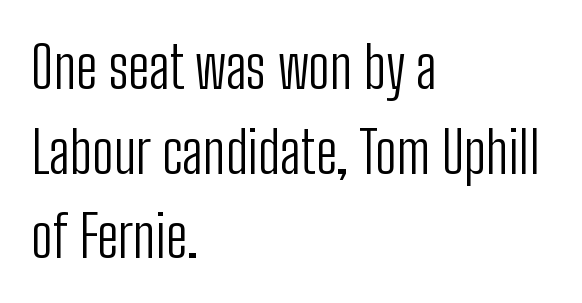
The image shows 58 px light, condensed sans-serif type, upright; set left-aligned, normal line spacing (1.46x), normal letter spacing, not underlined; low stroke contrast and a medium x-height.
